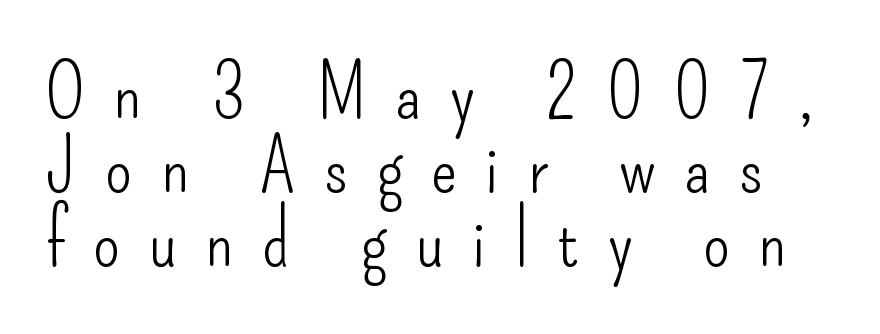
Varying glyph widths throughout — classic text-font behaviour. Heft: none added — not bold. Vertical spacing — tight. Type without underlining.
